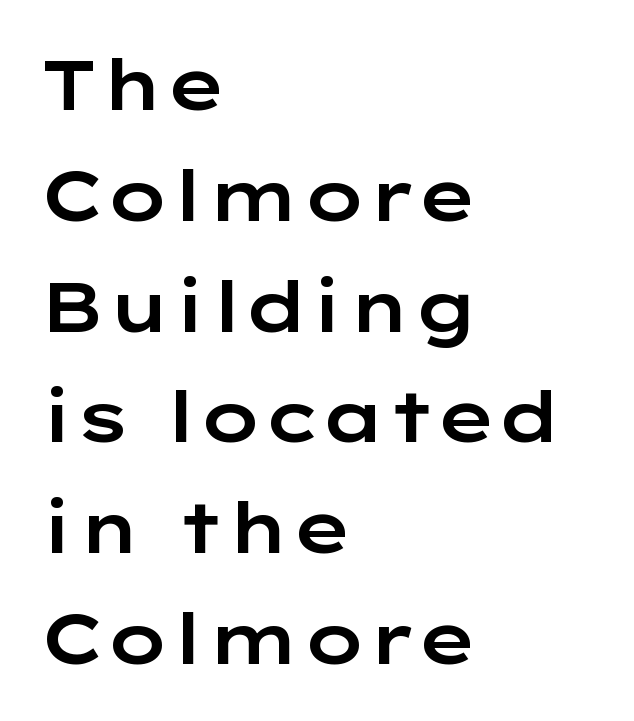
The image shows 71 px wide sans-serif type, upright; set left-aligned, normal line spacing (1.56x), normal letter spacing, not underlined; low stroke contrast and a medium x-height.
